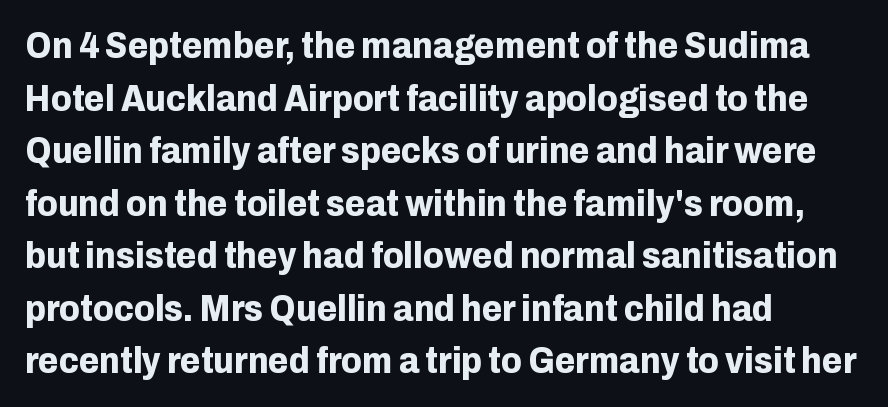
The leading is moderate, giving the passage an even texture. Observe the absence of serifs on each vertical stroke in this sample. You'd pick this weight for a headline — it's a proper bold. The area under the type is left untouched. Each letter keeps its own natural width here, so spacing adapts to shape. In terms of posture, this sample is upright.
